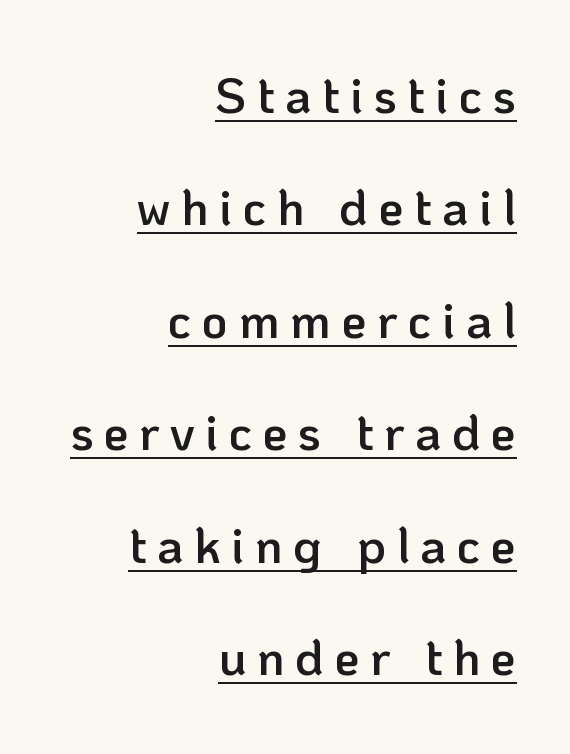
Q: Is the text bold? A: Semi-bold.
Q: Is the text italic (slanted)? A: No, it is upright.
Q: Is the typeface a serif or a sans-serif typeface? A: Sans-serif.
Q: Is the text underlined? A: Yes.
Q: How is the paragraph aligned? A: Right-aligned.
Q: Is the spacing between letters normal or unusually wide? A: Unusually wide.
Q: Is the spacing between lines tight, normal or loose? A: Loose.
Q: Width (condensed, normal, or wide)? A: Normal.
Q: Stroke contrast? A: Low.
Q: x-height? A: Medium.
Q: Monospaced? A: No.
